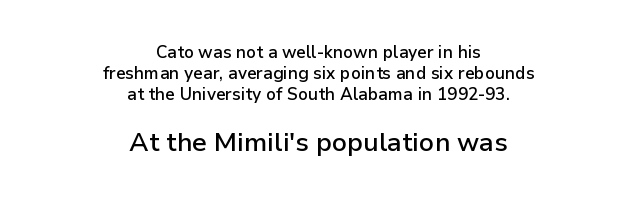
The image shows 26 px text type, upright; set centered, line spacing 1.23x, normal letter spacing, not underlined; the second (bottom) block is 1.53x larger.
